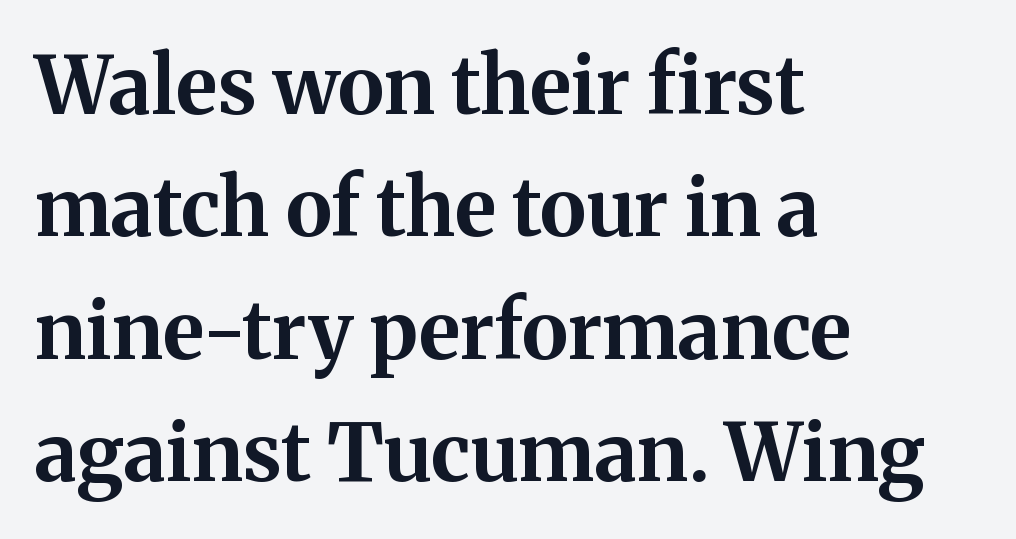
You can tell it's not italic because the verticals are truly vertical. Varying glyph widths throughout — classic text-font behaviour. The space beneath each line is pristine and unruled. The lines are quadded left. Letter spacing: default. Old-style or modern, the face here clearly has serifs.
